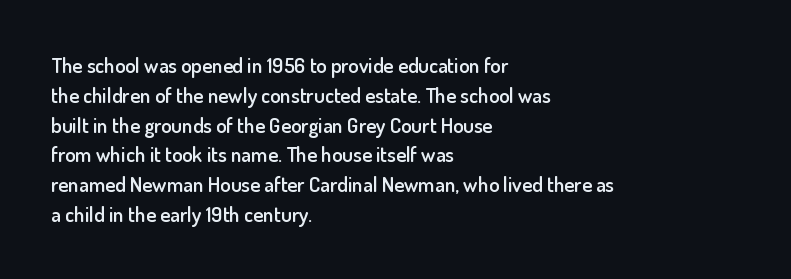
{"italic": "no", "bold": "semi", "underline": "no", "align": "left", "line_spacing": "normal", "line_spacing_ratio": 1.42, "letter_spacing": "normal", "letter_spacing_em": 0.0, "glyph_px": 21}
